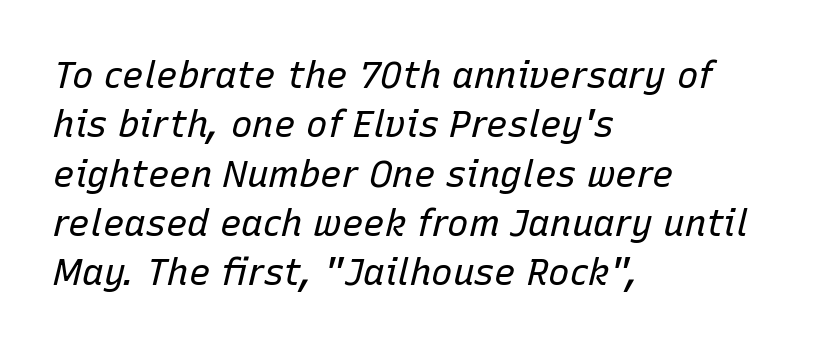
The image shows 36 px regular-weight type, italic (leaning right); set left-aligned, normal line spacing (1.37x), normal letter spacing, not underlined; low stroke contrast and a medium x-height.
